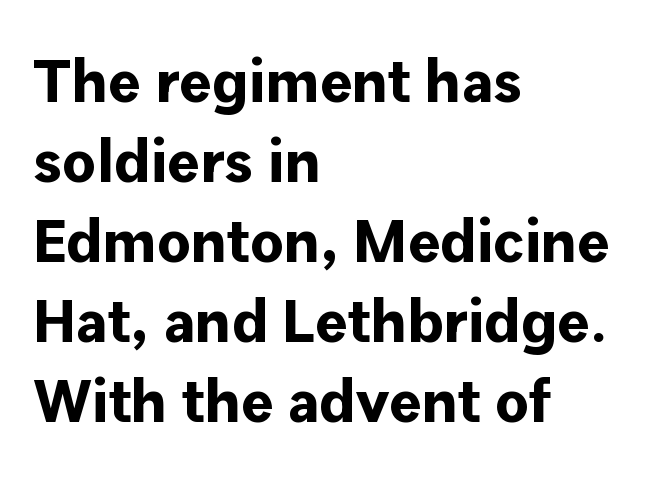
Q: Is the text bold? A: Yes.
Q: Is the text italic (slanted)? A: No, it is upright.
Q: Is the typeface a serif or a sans-serif typeface? A: Sans-serif.
Q: Is the text underlined? A: No.
Q: How is the paragraph aligned? A: Left-aligned.
Q: Is the spacing between letters normal or unusually wide? A: Normal.
Q: Is the spacing between lines tight, normal or loose? A: Normal.
Q: Width (condensed, normal, or wide)? A: Normal.
Q: Stroke contrast? A: Low.
Q: x-height? A: Medium.
Q: Monospaced? A: No.
